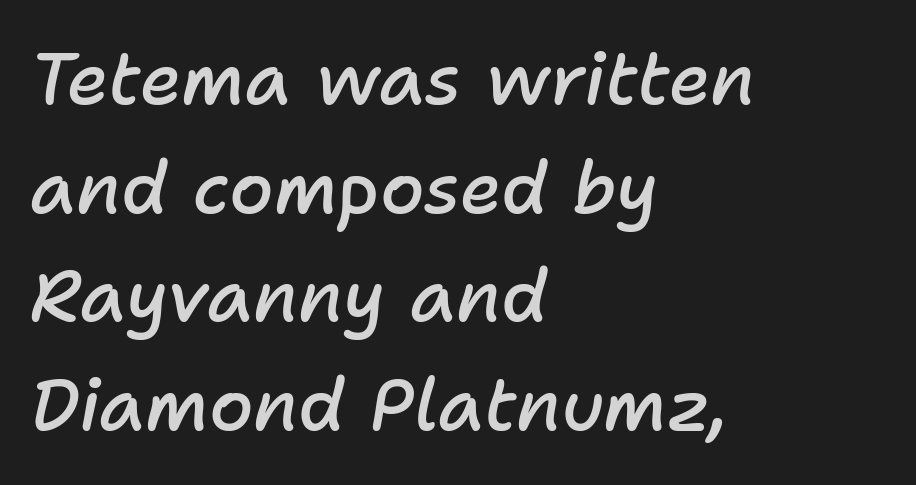
Q: Is the text bold? A: Semi-bold.
Q: Is the text italic (slanted)? A: Yes, it leans right by about 11 degrees.
Q: Is the text underlined? A: No.
Q: How is the paragraph aligned? A: Left-aligned.
Q: Is the spacing between letters normal or unusually wide? A: Normal.
Q: Is the spacing between lines tight, normal or loose? A: Normal.
Q: Width (condensed, normal, or wide)? A: Normal.
Q: Stroke contrast? A: Low.
Q: x-height? A: Medium.
Q: Monospaced? A: No.
